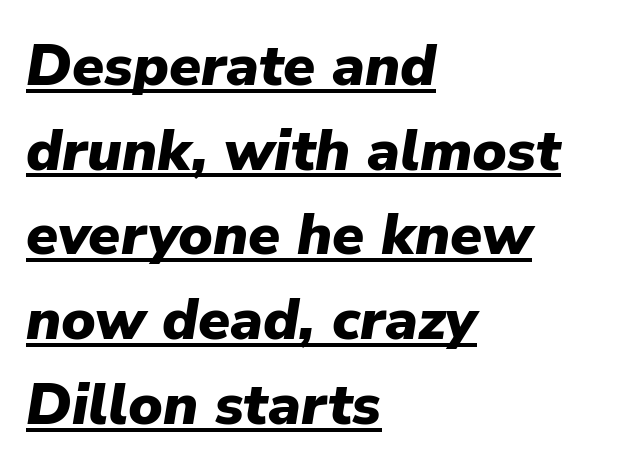
Compared with an ordinary text face, these strokes are far heavier — a full bold. Leftover space on each line is placed entirely after the last word. Compared with undecorated copy, this sample adds a rule below the words. This sample keeps an unexceptional amount of space between lines.
